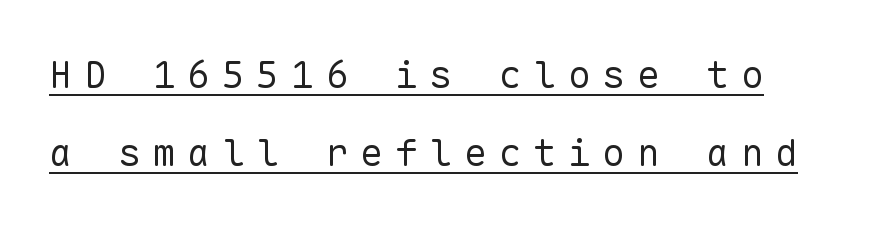
This reads as an unemphasized weight, regular at the heaviest. Spacing verdict: monospaced, one width for all characters. The glyphs are accompanied by a horizontal stroke just below them. One glance says open: line gaps are wider than usual. Someone cranked the tracking dial way up on this one. Typographically, this falls in the sans-serif category.
